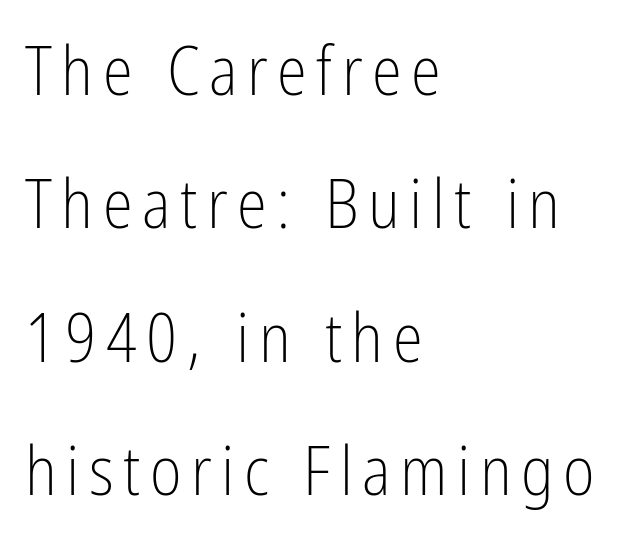
{"serif": "no", "italic": "no", "bold": "no", "weight": "light", "width": "condensed", "stroke_contrast": "low", "x_height": "medium", "monospaced": "no", "underline": "no", "align": "left", "line_spacing": "loose", "line_spacing_ratio": 1.96, "glyph_px": 68}
